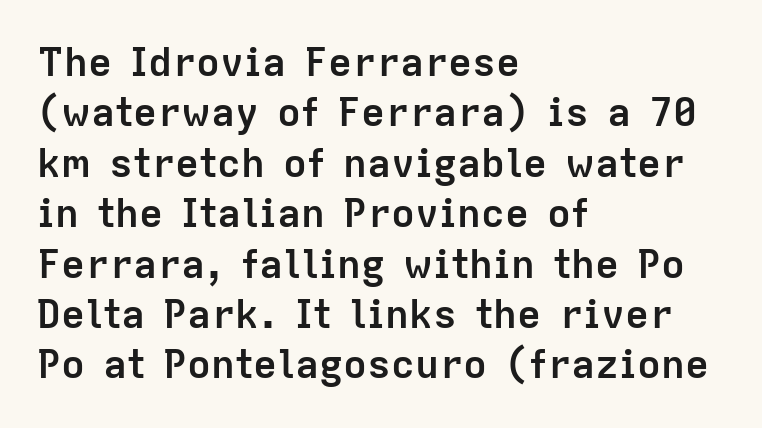
The image shows 40 px semibold sans-serif type, upright; set left-aligned, normal line spacing (1.26x), normal letter spacing, not underlined; low stroke contrast and a medium x-height.
